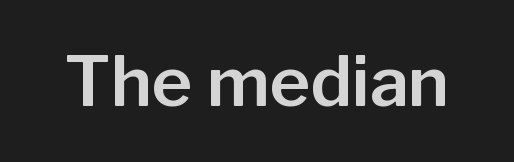
Is there any slant? The stems are plumb. Has an underline been added? It has not. Think of a printed novel: that variable character pitch is what you see here. The letterforms sit shoulder to shoulder at normal distance.
